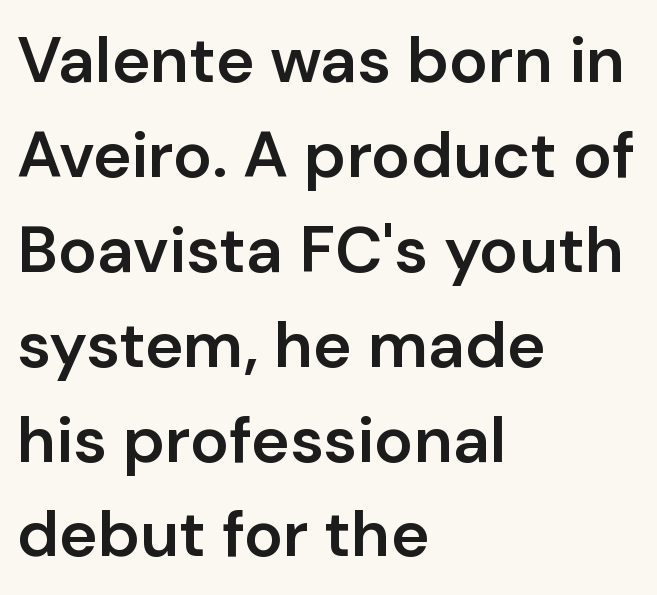
Decoration check: the copy has no underline. Students, note that the glyphs here touch the page at normal intervals. The compositor pushed each line to the left boundary. The font family rendered here belongs to the sans-serif group.
